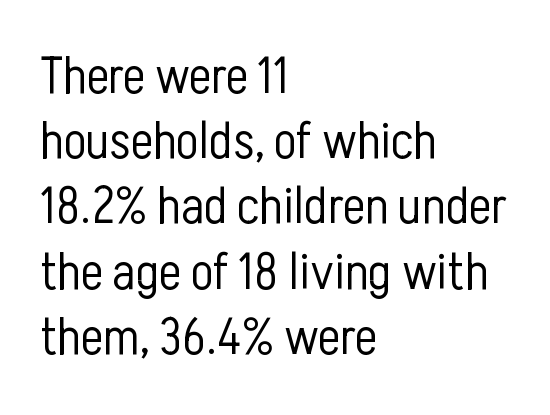
Note the varied advance widths — an 'i' is clearly narrower than an 'm'. Nope, no serifs anywhere on these letters. The glyphs are unaccompanied by any horizontal stroke below them. The tracking reads as untouched default to a designer's eye. Short and long lines alike share a common starting point at left. Characters remain perfectly vertical along every line.
